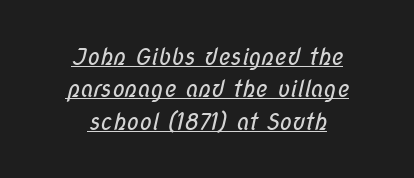
{"bold": "no", "underline": "yes", "align": "center", "line_spacing": "normal", "line_spacing_ratio": 1.41, "letter_spacing": "normal", "letter_spacing_em": 0.0, "glyph_px": 23}
